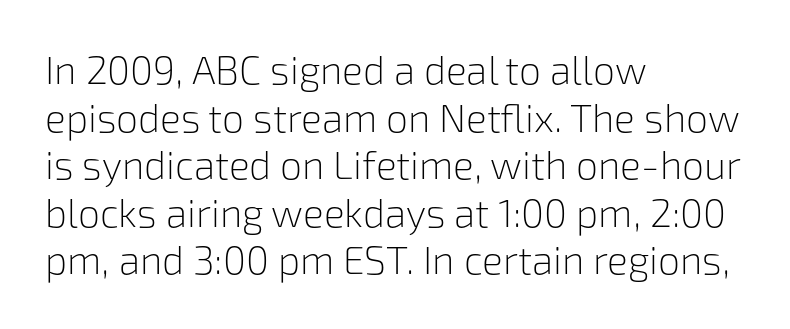
One-word summary of the alignment: left. The rendering uses natural spacing where letterforms have individual widths. Each word holds together tightly as a unit, with standard inter-letter gaps. The space directly below the letters is spotless. When letters stand straight like this, we call the style roman or upright.
